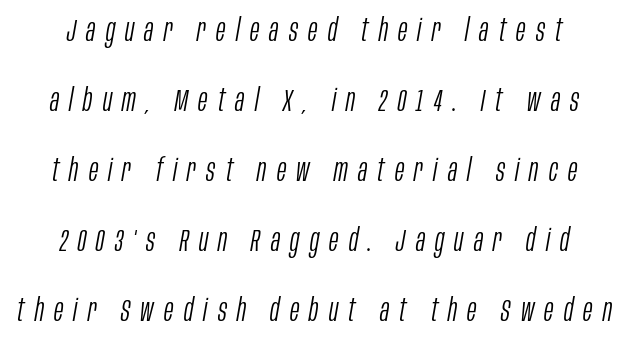
{"italic": "yes", "lean": "right", "slant_degrees": 10, "bold": "no", "weight": "light", "width": "condensed", "stroke_contrast": "low", "x_height": "large", "monospaced": "no", "underline": "no", "line_spacing": "loose", "line_spacing_ratio": 2.26, "letter_spacing": "wide", "letter_spacing_em": 0.33, "glyph_px": 31}
